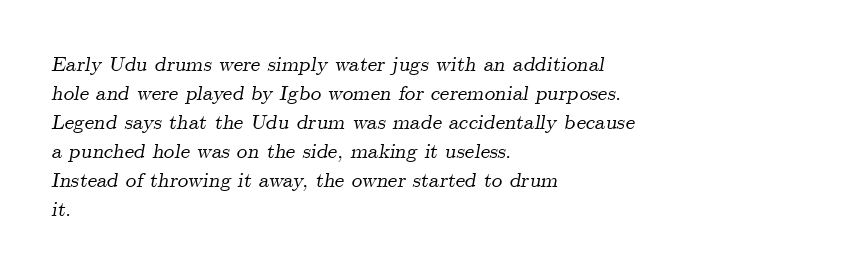
{"italic": "yes", "lean": "right", "slant_degrees": 9, "underline": "no", "align": "left", "line_spacing": "normal", "line_spacing_ratio": 1.38, "letter_spacing": "normal", "letter_spacing_em": 0.0, "glyph_px": 21}
